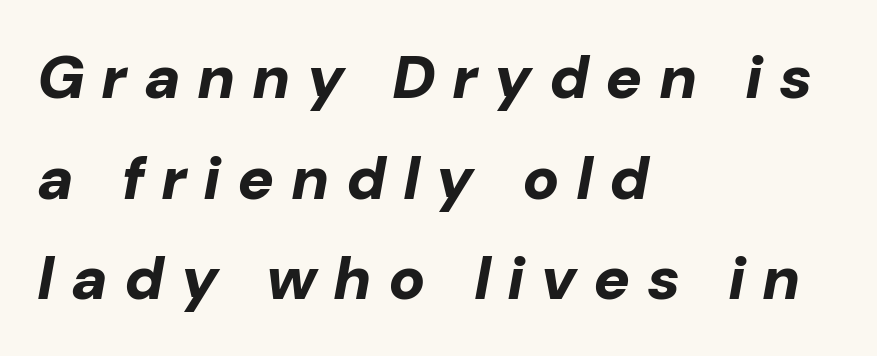
{"italic": "yes", "lean": "right", "slant_degrees": 10, "bold": "yes", "weight": "bold", "width": "normal", "stroke_contrast": "low", "x_height": "medium", "monospaced": "no", "underline": "no", "align": "left", "line_spacing": "normal", "line_spacing_ratio": 1.65, "letter_spacing": "wide", "letter_spacing_em": 0.27, "glyph_px": 61}
